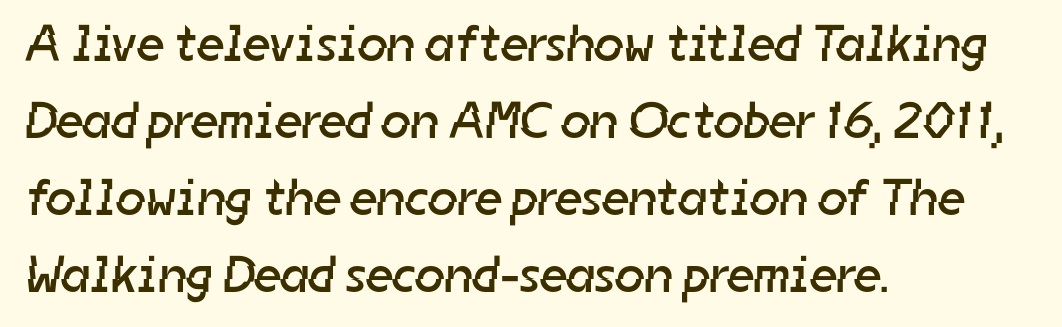
{"serif": "no", "bold": "no", "weight": "regular", "width": "normal", "stroke_contrast": "low", "x_height": "medium", "monospaced": "no", "underline": "no", "align": "left", "line_spacing": "normal", "line_spacing_ratio": 1.48, "letter_spacing": "normal", "letter_spacing_em": 0.0, "glyph_px": 52}
